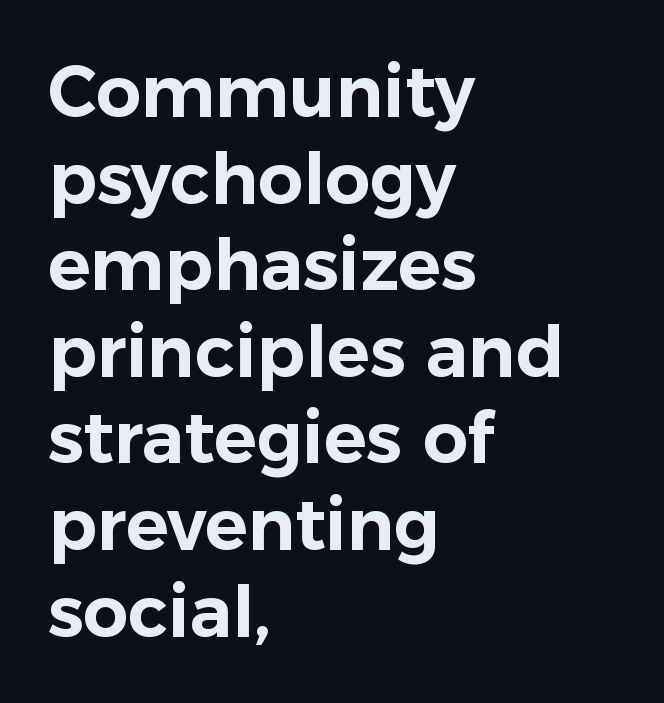
{"serif": "no", "italic": "no", "width": "normal", "stroke_contrast": "low", "x_height": "medium", "monospaced": "no", "underline": "no", "align": "left", "line_spacing_ratio": 1.22, "letter_spacing": "normal", "letter_spacing_em": 0.0, "glyph_px": 71}
